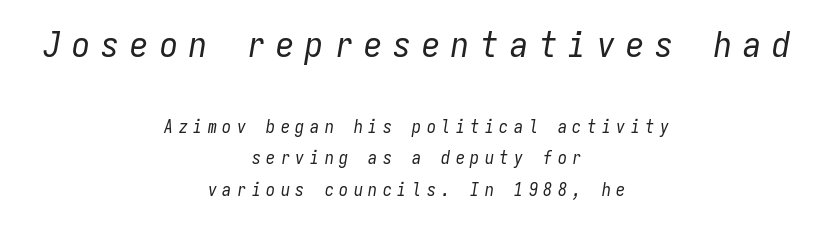
The image shows 36 px regular-weight, condensed type, italic (leaning right), monospaced; set centered, line spacing 1.77x, unusually wide letter spacing (+0.31 em), not underlined; the first (top) block is 2.0x larger; low stroke contrast and a medium x-height.
